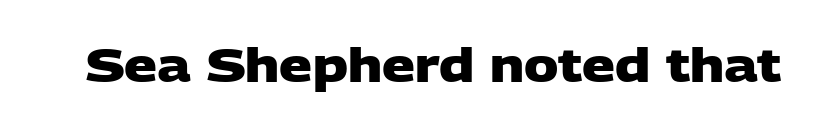
{"serif": "no", "bold": "yes", "weight": "heavy", "width": "wide", "stroke_contrast": "low", "x_height": "large", "monospaced": "no", "underline": "no", "letter_spacing": "normal", "letter_spacing_em": 0.0, "glyph_px": 46}
